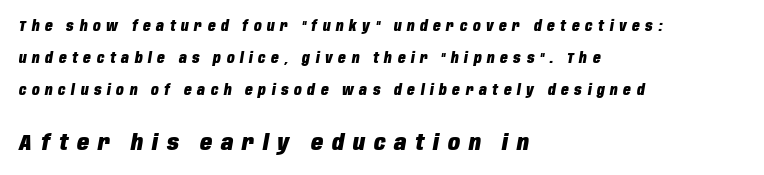
Slanted lettering throughout. Does extra space separate the letters? Yes, quite a lot of it. Set as a true bold cut, around the 700 mark. Each new line begins a long way beneath the previous one.
